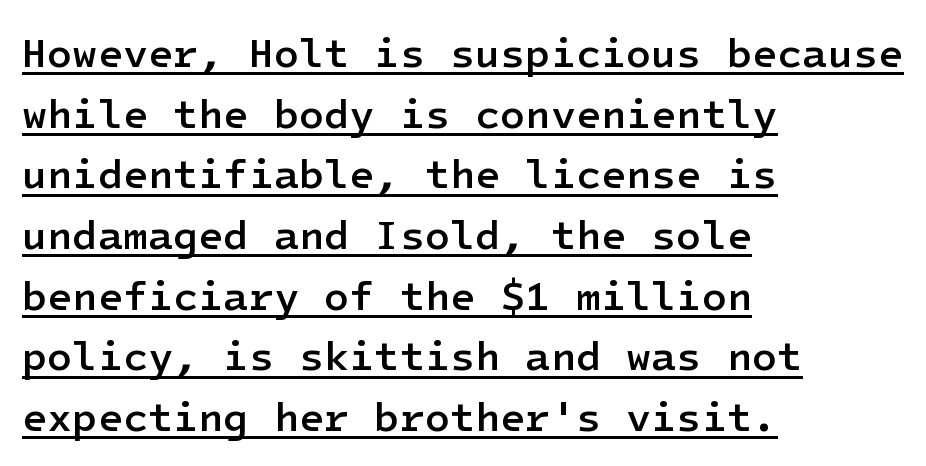
The image shows 41 px semibold sans-serif type, upright; set left-aligned, normal line spacing (1.48x), normal letter spacing, underlined; low stroke contrast and a medium x-height.
